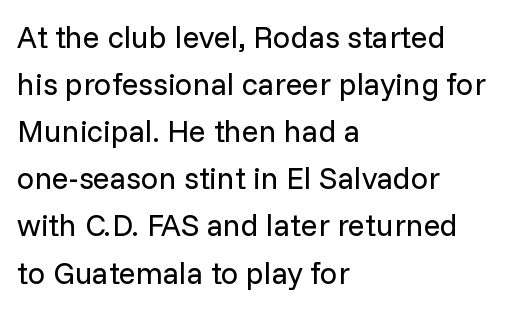
Proportional: the letters do not fall into vertical columns. The space directly below the letters is spotless. Does the type have serifs? No, each stem ends abruptly. The letterforms sit at book weight or below.
